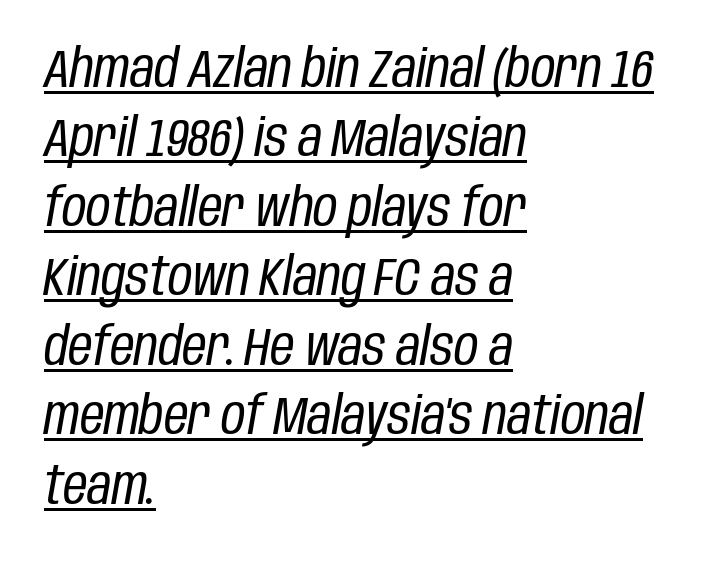
Q: Is the text bold? A: No.
Q: Is the text italic (slanted)? A: Yes, it leans right by about 10 degrees.
Q: Is the text underlined? A: Yes.
Q: How is the paragraph aligned? A: Left-aligned.
Q: Is the spacing between letters normal or unusually wide? A: Normal.
Q: Is the spacing between lines tight, normal or loose? A: Normal.
Q: Width (condensed, normal, or wide)? A: Condensed.
Q: Stroke contrast? A: Low.
Q: x-height? A: Large.
Q: Monospaced? A: No.
